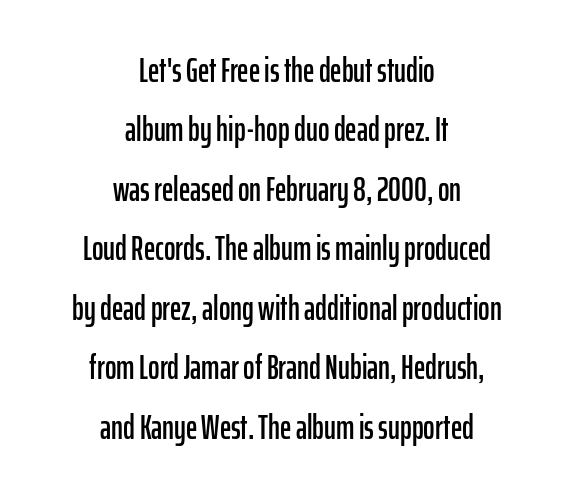
{"serif": "no", "italic": "no", "width": "condensed", "stroke_contrast": "low", "x_height": "medium", "monospaced": "no", "underline": "no", "align": "center", "line_spacing": "normal", "line_spacing_ratio": 1.7, "letter_spacing": "normal", "letter_spacing_em": 0.0, "glyph_px": 35}
